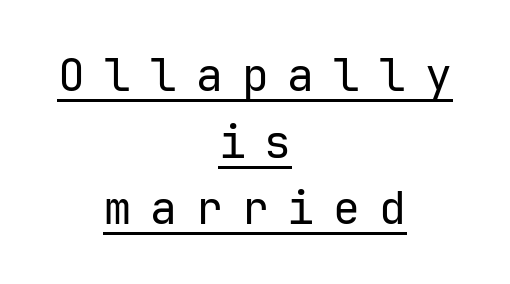
Q: Is the text bold? A: No.
Q: Is the text italic (slanted)? A: No, it is upright.
Q: Is the typeface a serif or a sans-serif typeface? A: Sans-serif.
Q: Is the text underlined? A: Yes.
Q: How is the paragraph aligned? A: Centered.
Q: Is the spacing between letters normal or unusually wide? A: Unusually wide.
Q: Is the spacing between lines tight, normal or loose? A: Normal.
Q: Width (condensed, normal, or wide)? A: Normal.
Q: Stroke contrast? A: Low.
Q: x-height? A: Medium.
Q: Monospaced? A: Yes.
